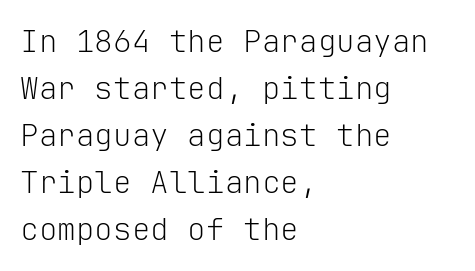
{"serif": "no", "italic": "no", "bold": "no", "weight": "light", "width": "normal", "stroke_contrast": "low", "x_height": "medium", "monospaced": "yes", "underline": "no", "align": "left", "line_spacing": "normal", "line_spacing_ratio": 1.52, "letter_spacing": "normal", "letter_spacing_em": 0.0, "glyph_px": 31}
